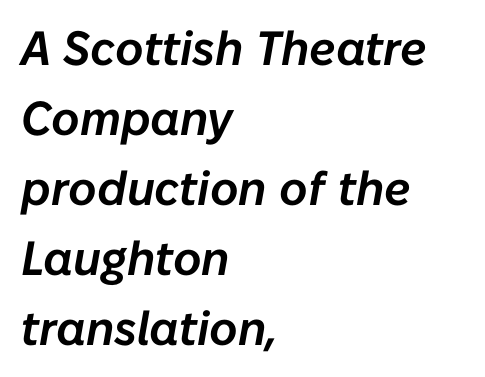
{"italic": "yes", "lean": "right", "slant_degrees": 10, "width": "normal", "stroke_contrast": "low", "x_height": "medium", "monospaced": "no", "underline": "no", "align": "left", "line_spacing": "normal", "line_spacing_ratio": 1.46, "letter_spacing": "normal", "letter_spacing_em": 0.0, "glyph_px": 48}
